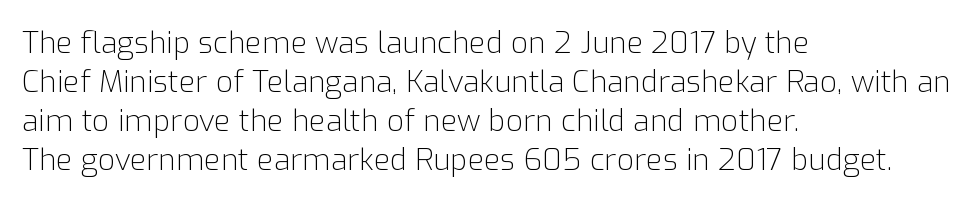
{"serif": "no", "italic": "no", "bold": "no", "weight": "light", "width": "normal", "stroke_contrast": "low", "x_height": "medium", "monospaced": "no", "underline": "no", "align": "left", "line_spacing": "normal", "line_spacing_ratio": 1.3, "letter_spacing": "normal", "letter_spacing_em": 0.0, "glyph_px": 30}
